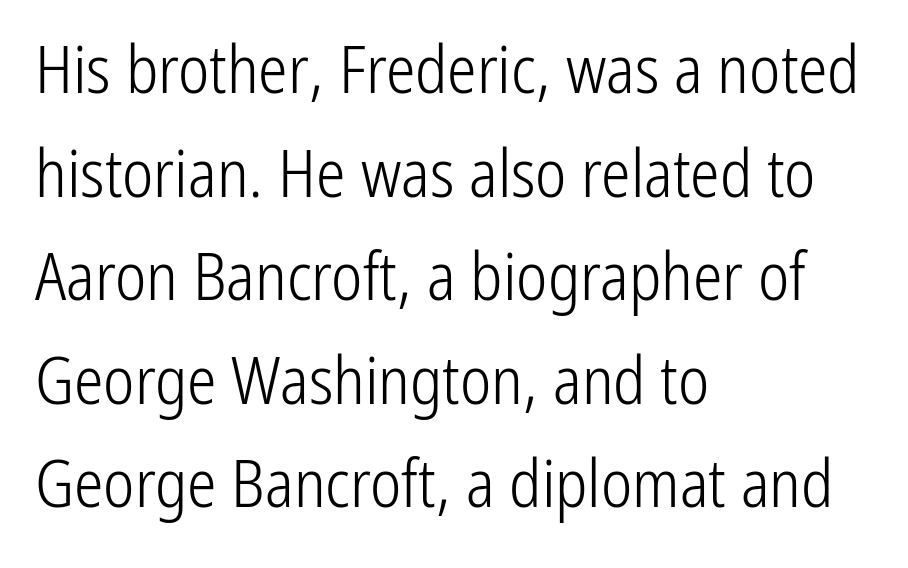
The designer left line spacing at the default. Italic? Not at all — the glyphs are vertical. Here the designer chose a conventional face with non-uniform glyph widths. Standard letterfit; no display-style spreading of the glyphs.
